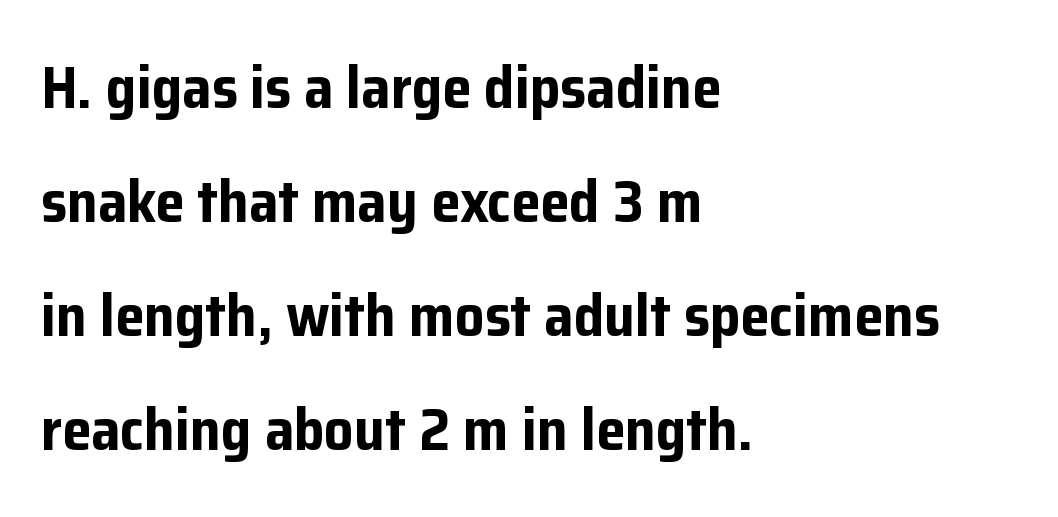
The image shows 59 px bold sans-serif type, upright; set left-aligned, loose line spacing (1.93x), normal letter spacing, not underlined; low stroke contrast and a medium x-height.
